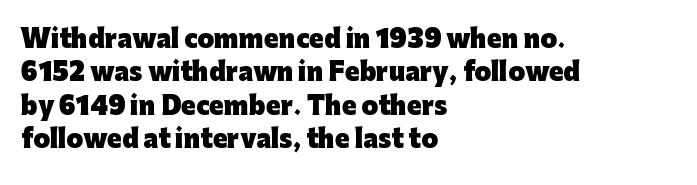
{"italic": "no", "bold": "yes", "underline": "no", "align": "left", "line_spacing": "normal", "line_spacing_ratio": 1.39, "letter_spacing": "normal", "letter_spacing_em": 0.0, "glyph_px": 24}
